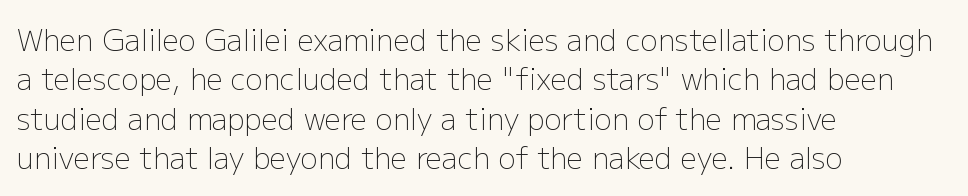
The string is rendered with underlining switched off. Summary of vertical rhythm: regular, with standard interline spacing. Typographically, this falls in the sans-serif category. Typeset ragged right — the left edge is the straight one.
